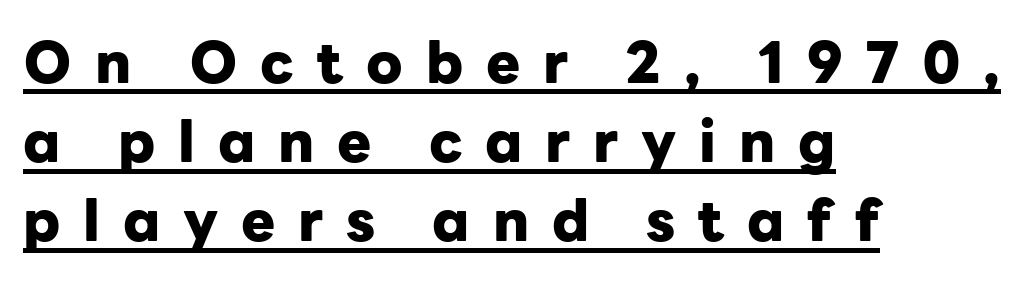
Students, this is bold: see how much ink each stroke carries. The type sits square on the baseline with zero lean. This rendering employs a face without finishing strokes, i.e., a sans-serif. Is this a fixed-width face? No — the glyphs have proportional, varying widths.
